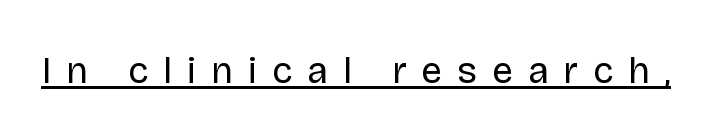
{"serif": "no", "italic": "no", "bold": "no", "weight": "regular", "width": "normal", "stroke_contrast": "low", "x_height": "large", "monospaced": "no", "underline": "yes", "letter_spacing": "wide", "letter_spacing_em": 0.41, "glyph_px": 37}
